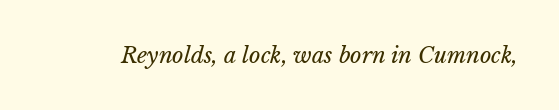
The image shows 22 px text type, italic (leaning right); set normal letter spacing, not underlined.
